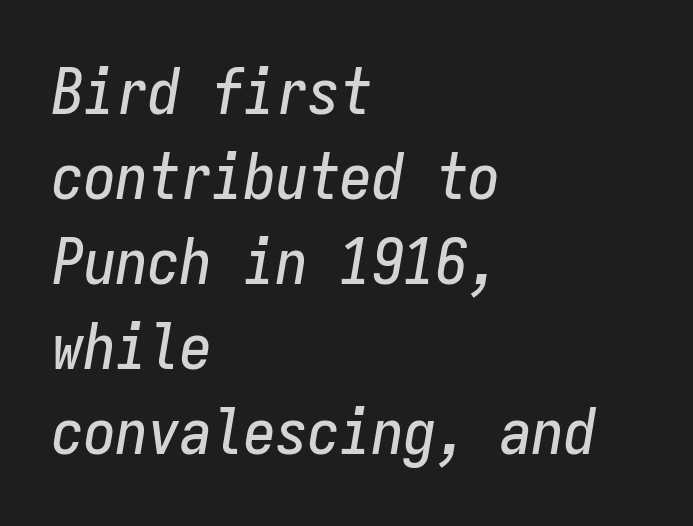
Spacing between characters is what you'd get straight out of the box. A bare baseline throughout the passage. This block has exactly the height ordinary leading produces. The paragraph shown leans on its left margin.
